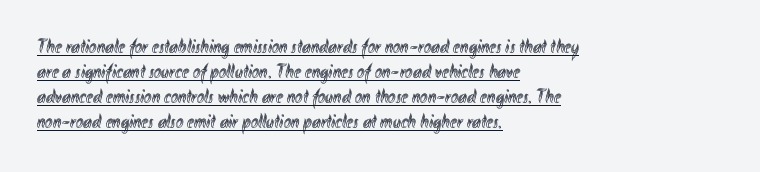
{"underline": "yes", "align": "left", "line_spacing": "normal", "line_spacing_ratio": 1.25, "letter_spacing": "normal", "letter_spacing_em": 0.0, "glyph_px": 20}
